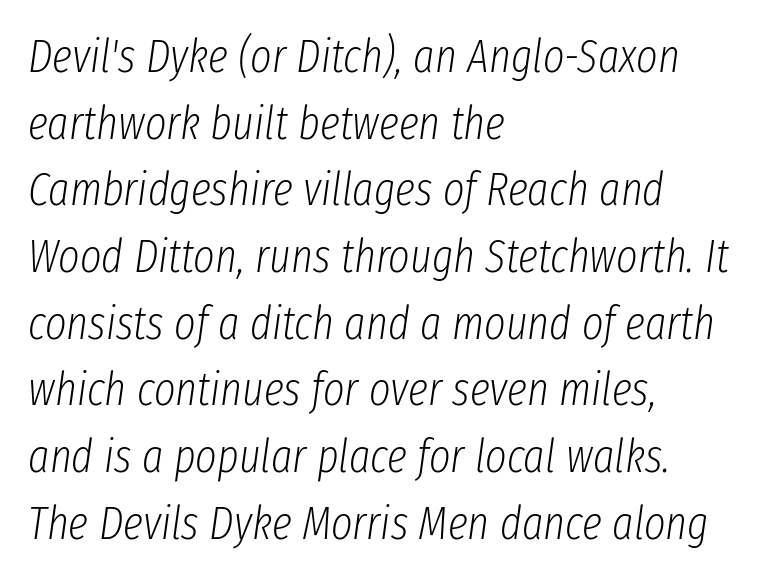
The strokes are not fattened; the text isn't bold. Horizontally, the lines are justified to the leading edge only. The horizontal fit of the characters is conventional and even. If you measured baseline to baseline, you'd find a middling distance. You could not count columns in this text — the font is proportionally spaced. Italic? Definitely — the glyphs are oblique.
